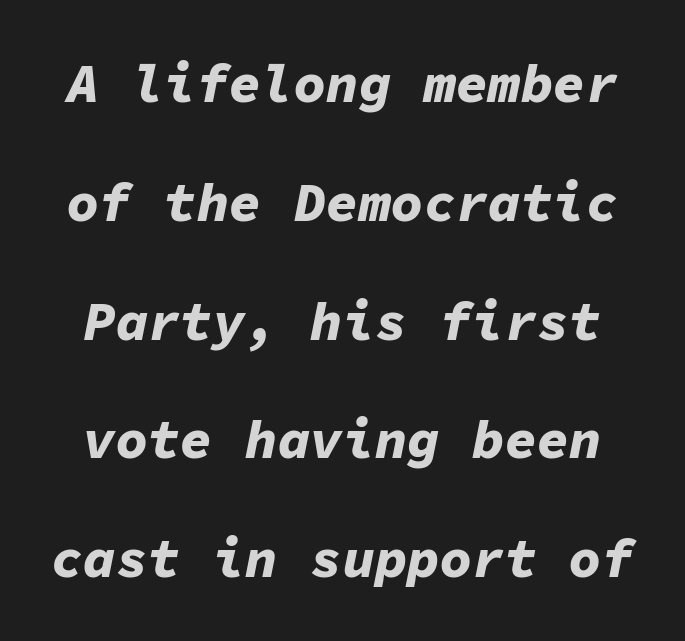
Q: Is the text bold? A: Yes.
Q: Is the text italic (slanted)? A: Yes, it leans right by about 11 degrees.
Q: Is the text underlined? A: No.
Q: Is the spacing between letters normal or unusually wide? A: Normal.
Q: Is the spacing between lines tight, normal or loose? A: Loose.
Q: Width (condensed, normal, or wide)? A: Normal.
Q: Stroke contrast? A: Low.
Q: x-height? A: Medium.
Q: Monospaced? A: Yes.
